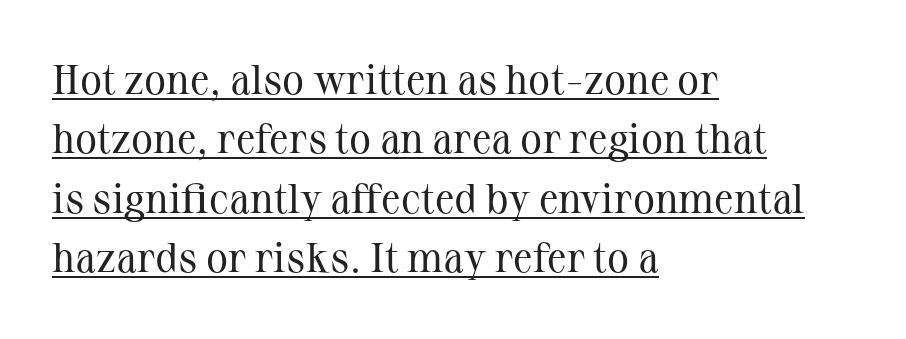
The image shows 41 px regular-weight serif type, upright; set left-aligned, normal line spacing (1.45x), normal letter spacing, underlined; medium stroke contrast and a medium x-height.
